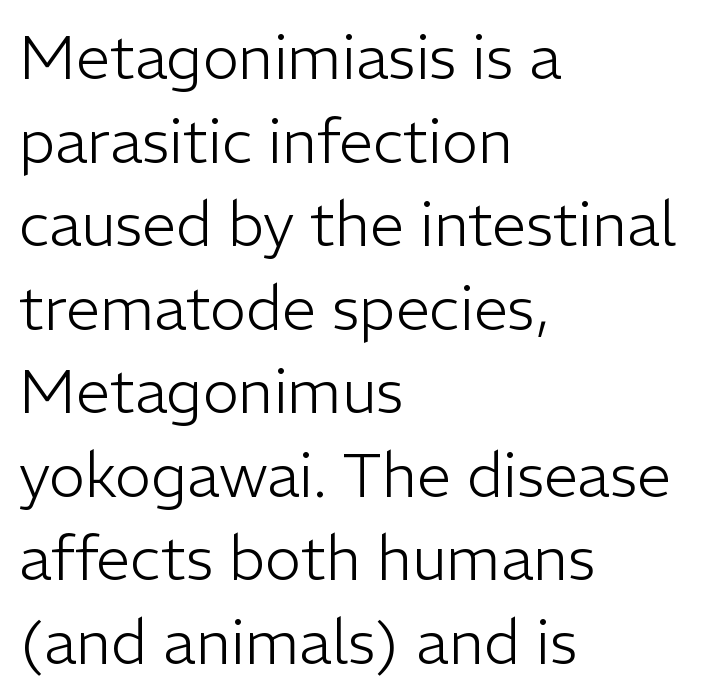
The image shows 61 px light sans-serif type, upright; set left-aligned, normal line spacing (1.37x), normal letter spacing, not underlined; low stroke contrast and a medium x-height.
